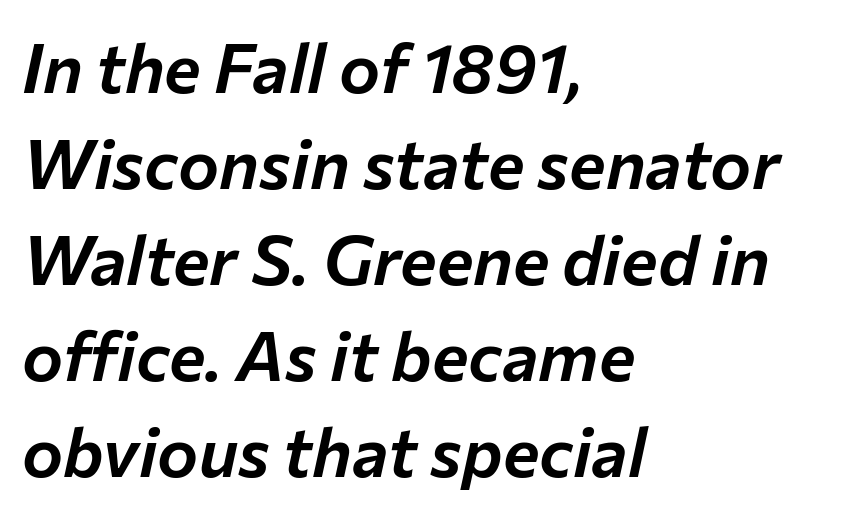
Q: Is the text italic (slanted)? A: Yes, it leans right by about 12 degrees.
Q: Is the text underlined? A: No.
Q: How is the paragraph aligned? A: Left-aligned.
Q: Is the spacing between letters normal or unusually wide? A: Normal.
Q: Is the spacing between lines tight, normal or loose? A: Normal.
Q: Width (condensed, normal, or wide)? A: Normal.
Q: Stroke contrast? A: Low.
Q: x-height? A: Medium.
Q: Monospaced? A: No.
